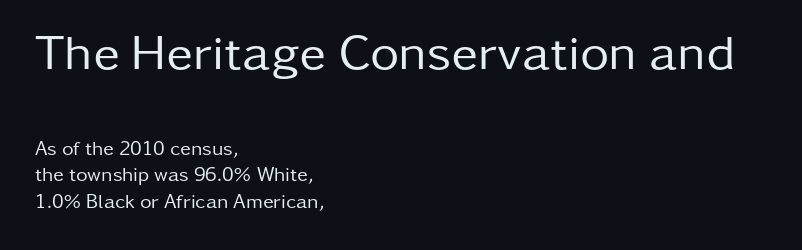
{"serif": "no", "italic": "no", "bold": "no", "weight": "regular", "width": "normal", "stroke_contrast": "low", "x_height": "medium", "monospaced": "no", "underline": "no", "align": "left", "line_spacing": "normal", "line_spacing_ratio": 1.32, "letter_spacing": "normal", "letter_spacing_em": 0.0, "larger_block": "first", "size_ratio": 2.5, "glyph_px": 50}
